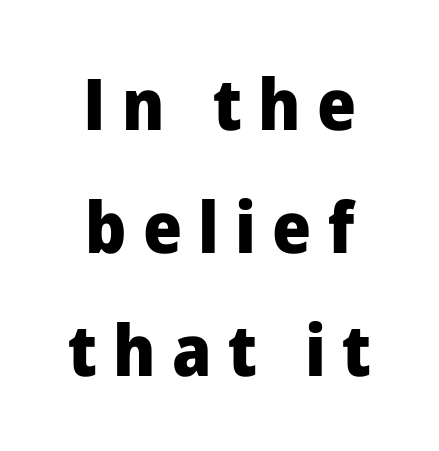
{"serif": "no", "italic": "no", "bold": "yes", "weight": "heavy", "width": "normal", "stroke_contrast": "low", "x_height": "medium", "monospaced": "no", "underline": "no", "align": "center", "line_spacing_ratio": 1.73, "letter_spacing": "wide", "letter_spacing_em": 0.23, "glyph_px": 71}
